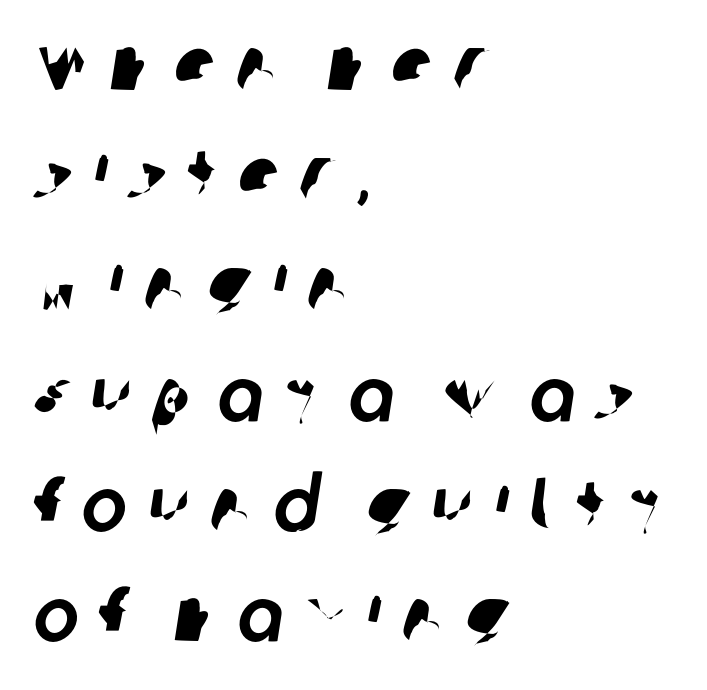
{"serif": "no", "width": "normal", "stroke_contrast": "low", "x_height": "large", "monospaced": "no", "underline": "no", "align": "left", "line_spacing": "normal", "line_spacing_ratio": 1.45, "letter_spacing": "wide", "letter_spacing_em": 0.27, "glyph_px": 76}
